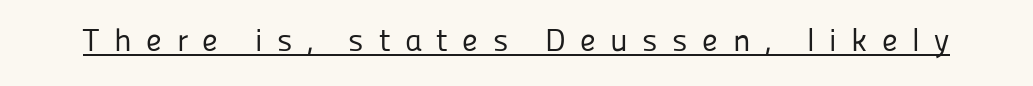
{"serif": "no", "italic": "no", "bold": "no", "weight": "regular", "width": "normal", "stroke_contrast": "low", "x_height": "medium", "monospaced": "no", "underline": "yes", "letter_spacing": "wide", "letter_spacing_em": 0.45, "glyph_px": 32}
